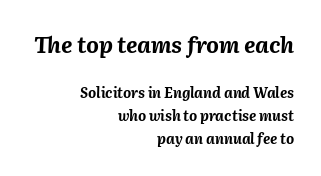
Q: Is the text bold? A: Yes.
Q: Is the text italic (slanted)? A: Yes, it leans right by about 2 degrees.
Q: Is the text underlined? A: No.
Q: How is the paragraph aligned? A: Right-aligned.
Q: Is the spacing between letters normal or unusually wide? A: Normal.
Q: Is the spacing between lines tight, normal or loose? A: Normal.
Q: Which block of text is set in a larger size, the first (top) or the second (bottom)? A: The first (top) one.
